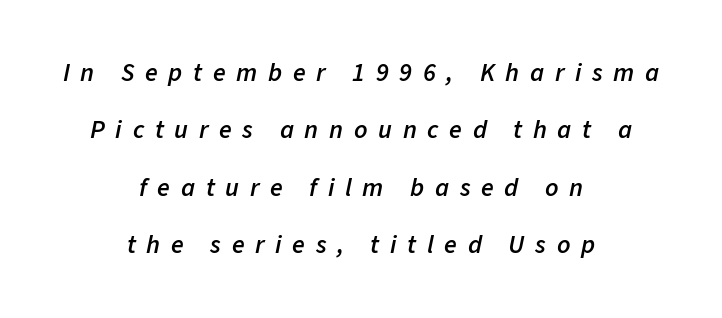
The space beneath each line is pristine and unruled. The block of text is sparse from top to bottom, with ample space between rows. Stems and bowls a touch heavier than normal — semibold. The letterforms stand isolated, each surrounded by extra space. When letters slant like this, we call the style italic. The lines in this sample share a center point and differ in where they start and stop.
